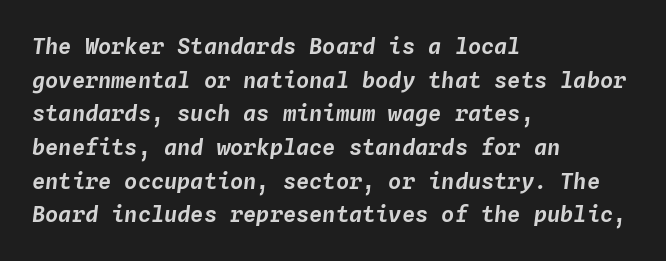
Q: Is the text italic (slanted)? A: Yes, it leans right by about 4 degrees.
Q: Is the text underlined? A: No.
Q: How is the paragraph aligned? A: Left-aligned.
Q: Is the spacing between letters normal or unusually wide? A: Normal.
Q: Is the spacing between lines tight, normal or loose? A: Normal.
